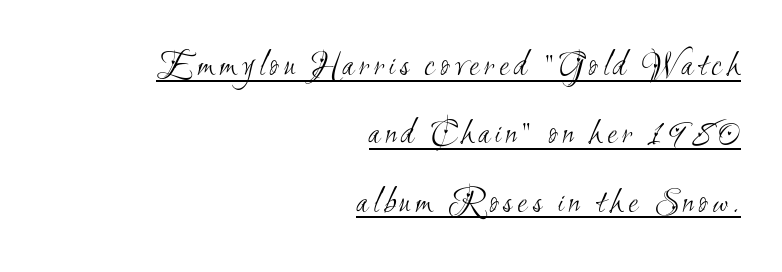
The image shows 36 px light, condensed sans-serif type; set right-aligned, loose line spacing (1.9x), underlined; medium stroke contrast and a small x-height.
